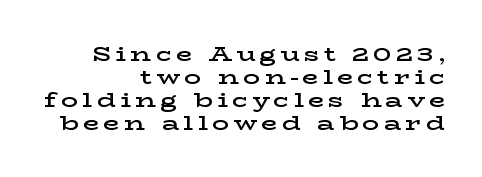
The image shows 21 px text type, upright; set right-aligned, tight line spacing (1.1x), unusually wide letter spacing (+0.21 em), not underlined.
